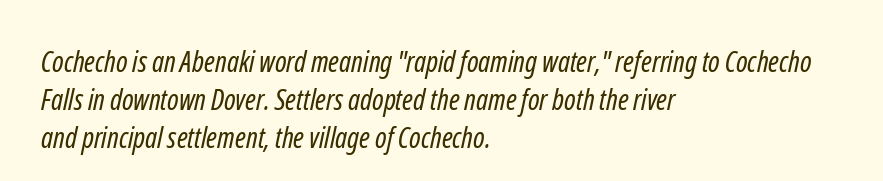
{"serif": "no", "bold": "no", "weight": "regular", "width": "condensed", "stroke_contrast": "low", "x_height": "medium", "monospaced": "no", "underline": "no", "align": "left", "line_spacing": "normal", "line_spacing_ratio": 1.31, "letter_spacing": "normal", "letter_spacing_em": 0.0, "glyph_px": 29}
